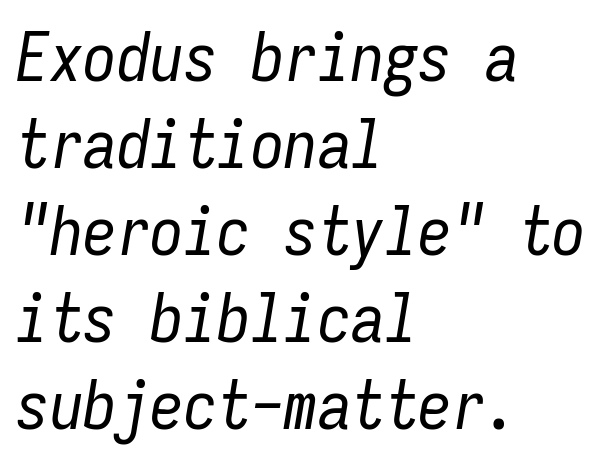
The image shows 67 px regular-weight, condensed type, italic (leaning right), monospaced; set left-aligned, normal line spacing (1.3x), normal letter spacing, not underlined; low stroke contrast and a medium x-height.
